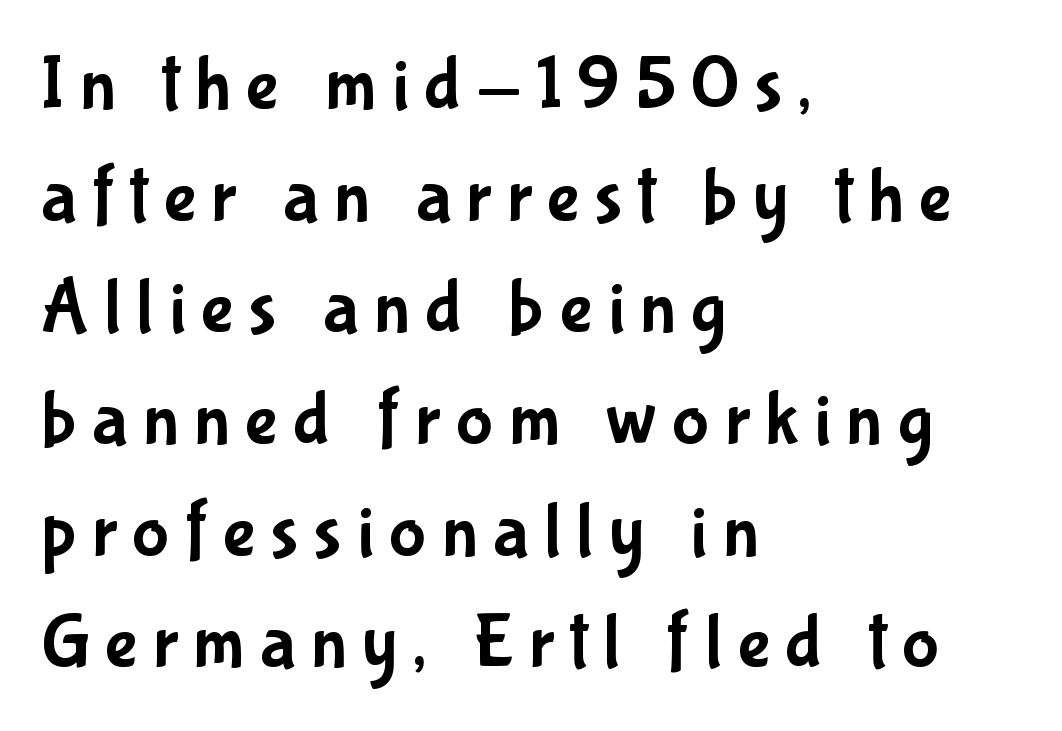
{"serif": "no", "italic": "no", "width": "condensed", "stroke_contrast": "low", "x_height": "medium", "monospaced": "no", "underline": "no", "align": "left", "line_spacing": "normal", "line_spacing_ratio": 1.45, "letter_spacing": "wide", "letter_spacing_em": 0.2, "glyph_px": 77}
